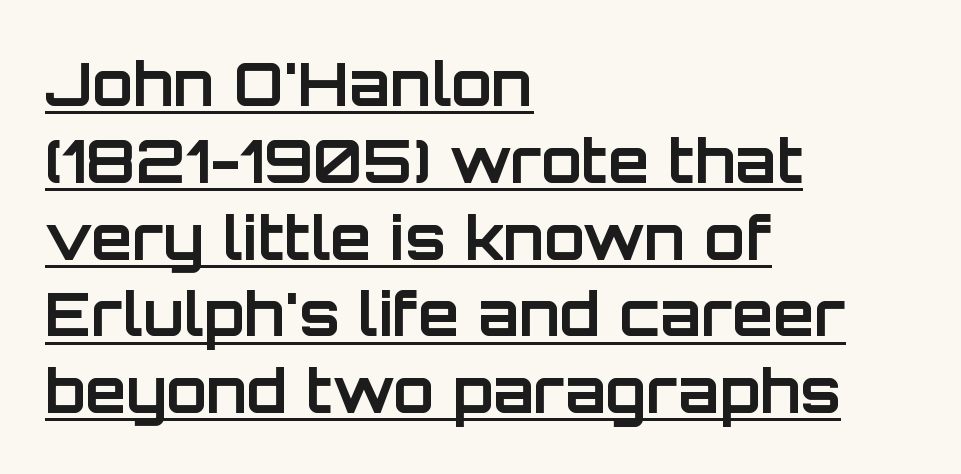
Tracking here is standard; glyphs follow each other at the usual distance. Rendered with straight, roman letterforms. Typographically, this falls in the sans-serif category. The lettering is marked with a stroke running underneath it. One-word summary of the alignment: left.
